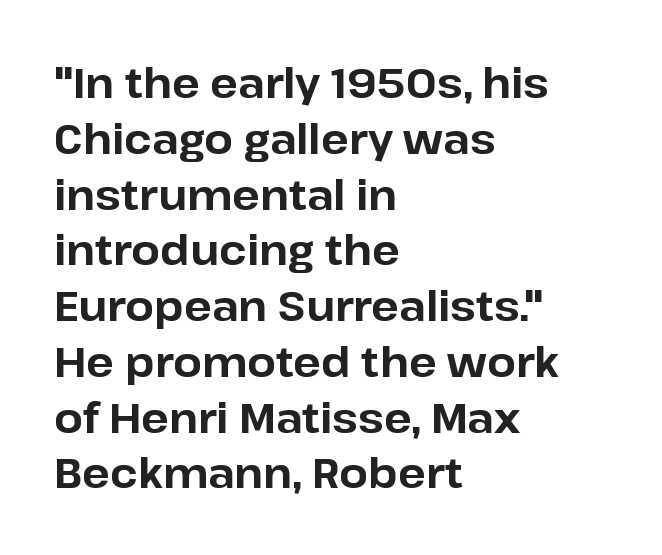
Q: Is the text bold? A: Yes.
Q: Is the text italic (slanted)? A: No, it is upright.
Q: Is the typeface a serif or a sans-serif typeface? A: Sans-serif.
Q: Is the text underlined? A: No.
Q: How is the paragraph aligned? A: Left-aligned.
Q: Is the spacing between letters normal or unusually wide? A: Normal.
Q: Is the spacing between lines tight, normal or loose? A: Normal.
Q: Width (condensed, normal, or wide)? A: Normal.
Q: Stroke contrast? A: Low.
Q: x-height? A: Medium.
Q: Monospaced? A: No.
